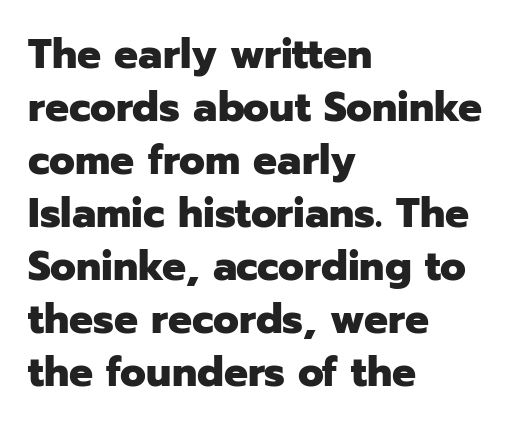
The image shows 42 px heavy sans-serif type, upright; set left-aligned, normal line spacing (1.26x), normal letter spacing, not underlined; low stroke contrast and a medium x-height.
